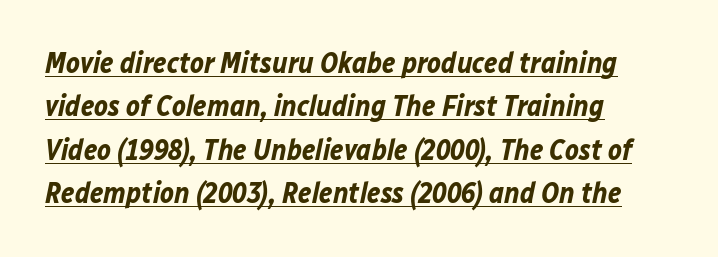
{"italic": "yes", "lean": "right", "slant_degrees": 12, "bold": "yes", "weight": "bold", "width": "normal", "stroke_contrast": "low", "x_height": "medium", "monospaced": "no", "underline": "yes", "align": "left", "line_spacing": "normal", "line_spacing_ratio": 1.5, "letter_spacing": "normal", "letter_spacing_em": 0.0, "glyph_px": 29}
